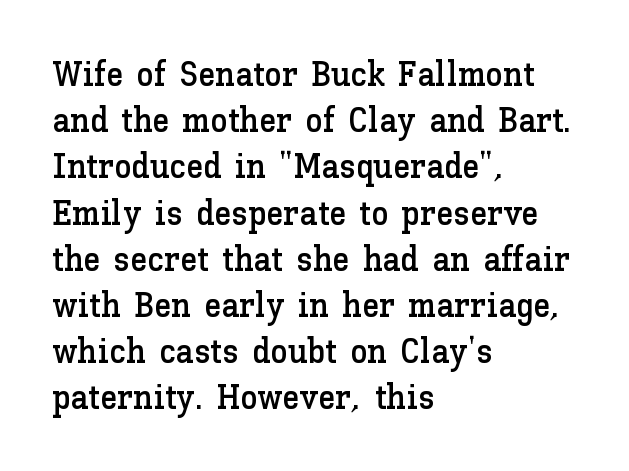
{"italic": "no", "width": "normal", "stroke_contrast": "low", "x_height": "medium", "monospaced": "no", "underline": "no", "align": "left", "line_spacing": "normal", "line_spacing_ratio": 1.32, "letter_spacing": "normal", "letter_spacing_em": 0.0, "glyph_px": 35}
